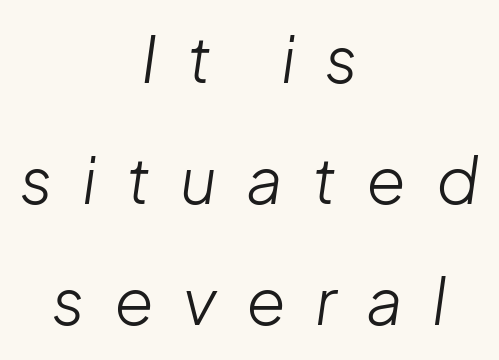
Q: Is the text bold? A: No.
Q: Is the text italic (slanted)? A: Yes, it leans right by about 8 degrees.
Q: Is the text underlined? A: No.
Q: How is the paragraph aligned? A: Centered.
Q: Is the spacing between letters normal or unusually wide? A: Unusually wide.
Q: Width (condensed, normal, or wide)? A: Normal.
Q: Stroke contrast? A: Low.
Q: x-height? A: Medium.
Q: Monospaced? A: No.
